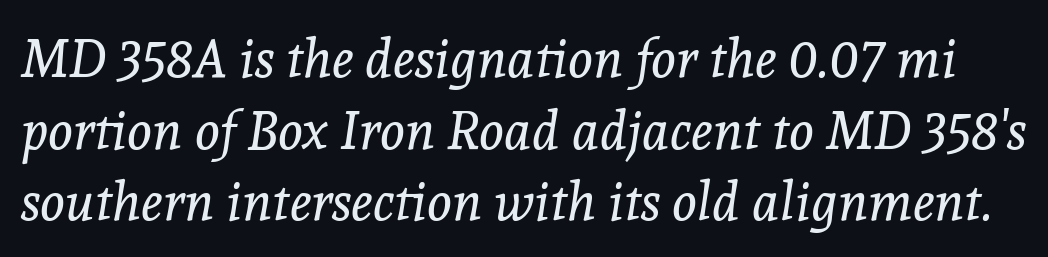
The image shows 53 px regular-weight serif type, italic (leaning right); set normal line spacing (1.35x), normal letter spacing, not underlined; a medium x-height.
